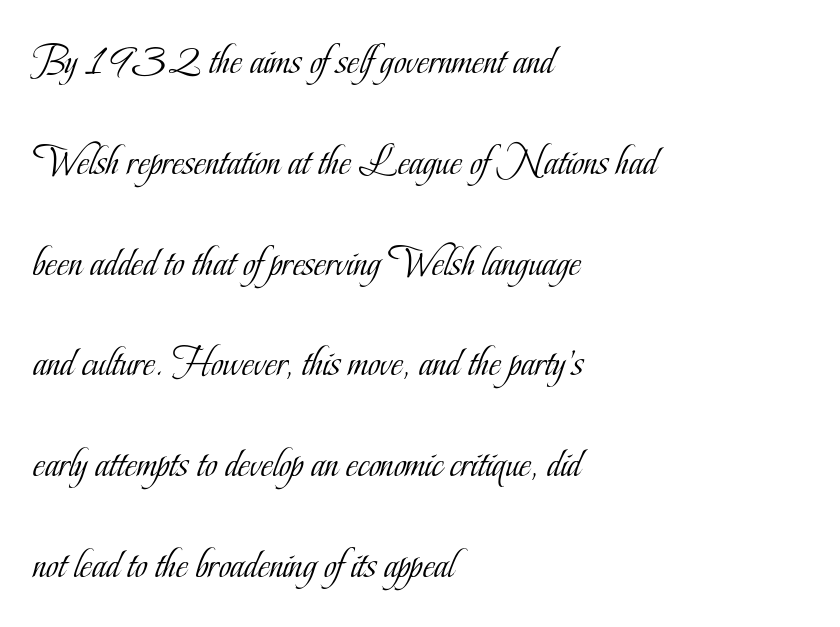
Q: Is the text bold? A: No.
Q: Is the text italic (slanted)? A: Yes.
Q: Is the typeface a serif or a sans-serif typeface? A: Serif.
Q: Is the text underlined? A: No.
Q: How is the paragraph aligned? A: Left-aligned.
Q: Is the spacing between letters normal or unusually wide? A: Normal.
Q: Is the spacing between lines tight, normal or loose? A: Loose.
Q: Width (condensed, normal, or wide)? A: Condensed.
Q: Stroke contrast? A: Low.
Q: x-height? A: Small.
Q: Monospaced? A: No.
